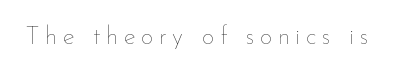
Caption: face not bold, strokes unweighted. Posture: vertical. The letters are spread apart with noticeably loose tracking. The baseline area is clear.
